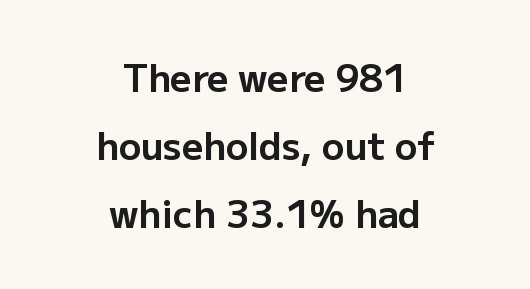
Q: Is the text bold? A: Yes.
Q: Is the text italic (slanted)? A: No, it is upright.
Q: Is the typeface a serif or a sans-serif typeface? A: Sans-serif.
Q: Is the text underlined? A: No.
Q: How is the paragraph aligned? A: Centered.
Q: Is the spacing between letters normal or unusually wide? A: Normal.
Q: Width (condensed, normal, or wide)? A: Normal.
Q: Stroke contrast? A: Low.
Q: x-height? A: Medium.
Q: Monospaced? A: No.
